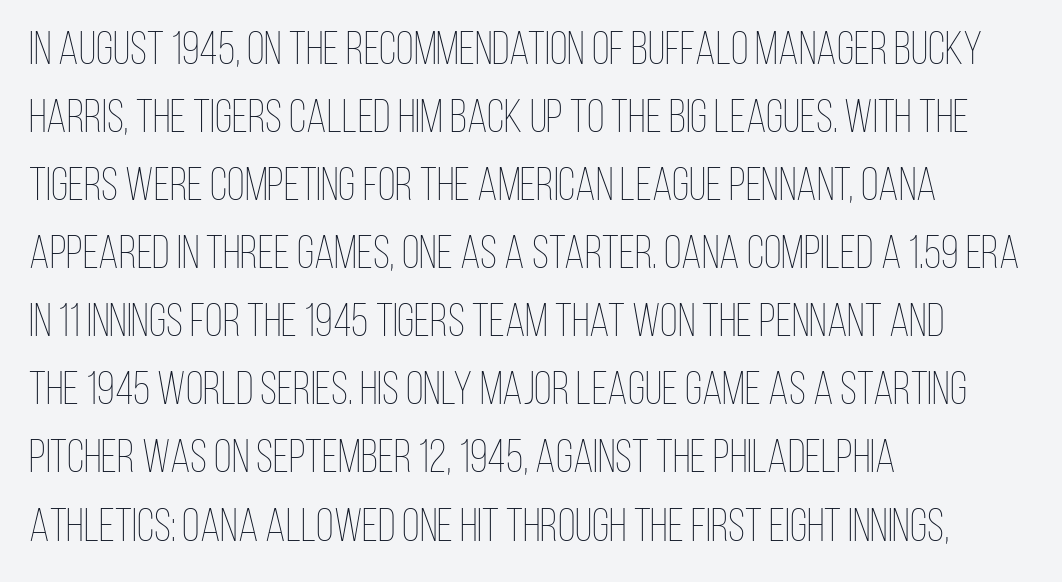
{"italic": "no", "bold": "no", "weight": "thin", "width": "condensed", "stroke_contrast": "low", "x_height": "large", "monospaced": "no", "underline": "no", "align": "left", "line_spacing": "normal", "line_spacing_ratio": 1.48, "letter_spacing": "normal", "letter_spacing_em": 0.0, "glyph_px": 46}
